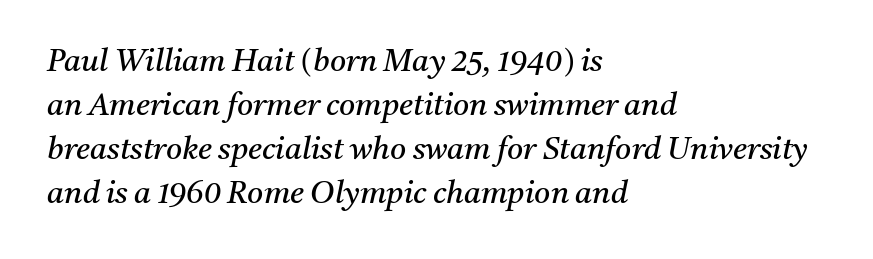
The image shows 31 px regular-weight serif type, italic (leaning right); set left-aligned, normal line spacing (1.42x), normal letter spacing, not underlined; medium stroke contrast and a medium x-height.
